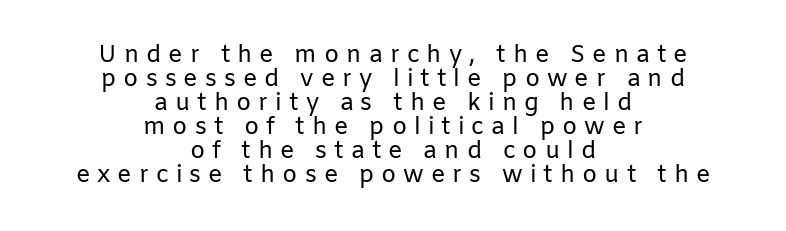
{"italic": "no", "bold": "no", "underline": "no", "align": "center", "line_spacing": "tight", "line_spacing_ratio": 1.0, "letter_spacing": "wide", "letter_spacing_em": 0.29, "glyph_px": 24}
